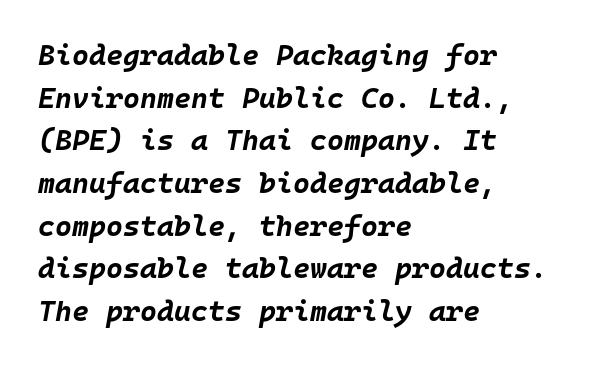
Here the glyphs are tracked normally, forming tight word shapes. Yep, that's italic — everything's leaning. The block of text has a typical density, with ordinary space between rows. Underline: absent. Heavy-handed strokes throughout: this text is bold.
